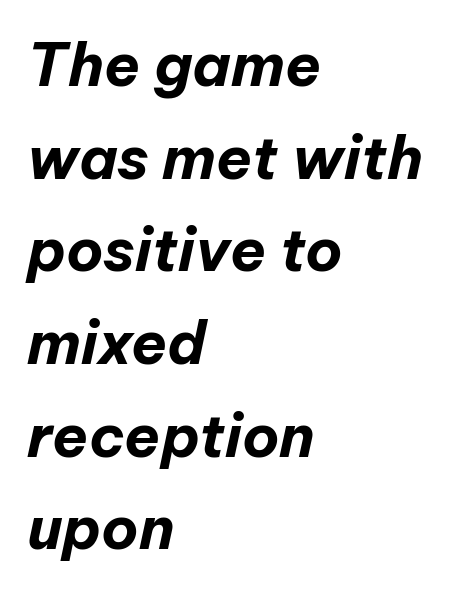
{"italic": "yes", "lean": "right", "slant_degrees": 12, "bold": "yes", "weight": "bold", "width": "normal", "stroke_contrast": "low", "x_height": "medium", "monospaced": "no", "underline": "no", "align": "left", "line_spacing": "normal", "line_spacing_ratio": 1.57, "letter_spacing": "normal", "letter_spacing_em": 0.0, "glyph_px": 59}
